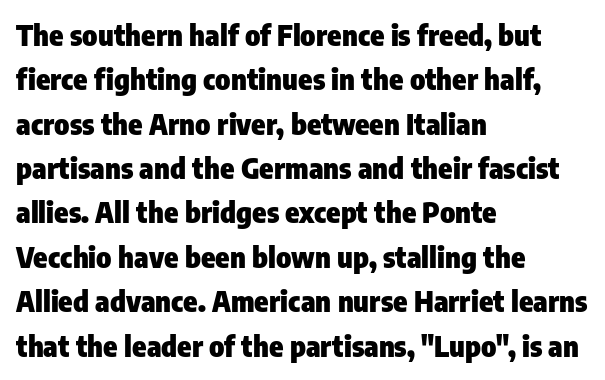
The image shows 29 px heavy, condensed sans-serif type, upright; set left-aligned, normal line spacing (1.53x), normal letter spacing, not underlined; low stroke contrast and a medium x-height.
